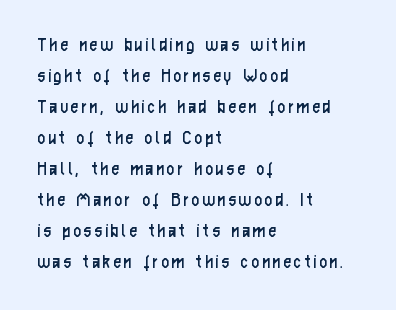
The image shows 20 px text type, upright; set left-aligned, normal line spacing (1.55x), not underlined.
